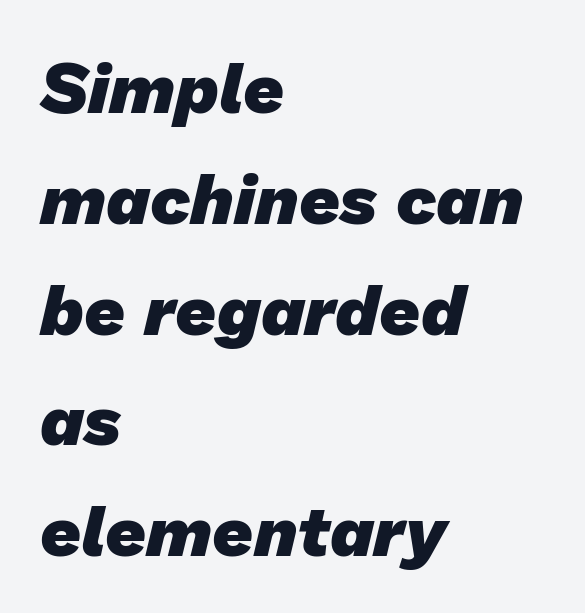
Q: Is the text bold? A: Yes.
Q: Is the typeface a serif or a sans-serif typeface? A: Sans-serif.
Q: Is the text underlined? A: No.
Q: How is the paragraph aligned? A: Left-aligned.
Q: Is the spacing between letters normal or unusually wide? A: Normal.
Q: Is the spacing between lines tight, normal or loose? A: Normal.
Q: Width (condensed, normal, or wide)? A: Normal.
Q: Stroke contrast? A: Low.
Q: x-height? A: Medium.
Q: Monospaced? A: No.
